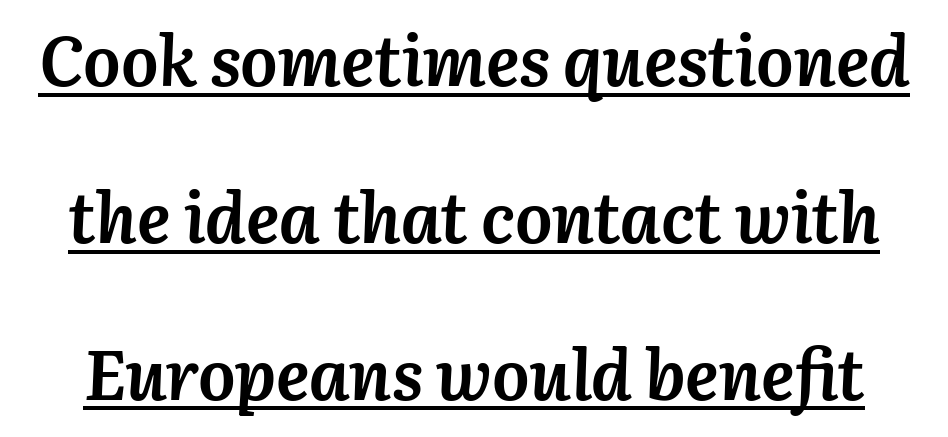
The image shows 70 px semibold type, italic (leaning right); set loose line spacing (2.24x), normal letter spacing, underlined; medium stroke contrast and a medium x-height.
